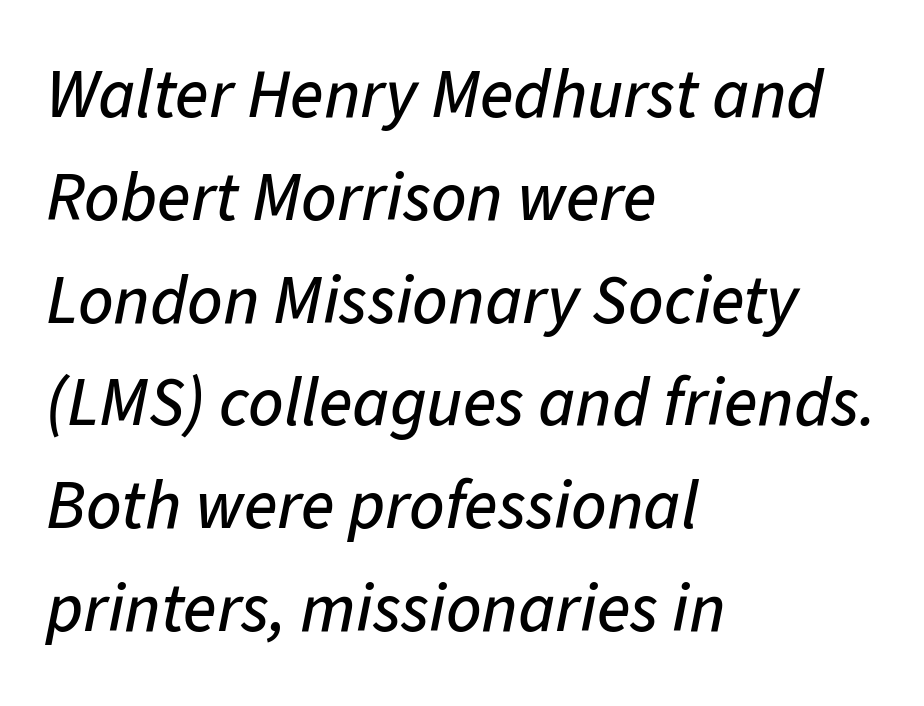
The image shows 69 px text type, italic (leaning right); set left-aligned, normal line spacing (1.49x), normal letter spacing, not underlined; low stroke contrast and a medium x-height.
